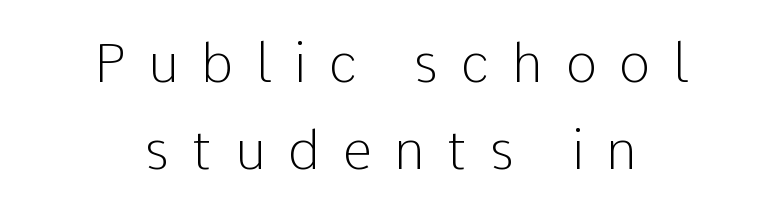
Q: Is the text bold? A: No.
Q: Is the text italic (slanted)? A: No, it is upright.
Q: Is the typeface a serif or a sans-serif typeface? A: Sans-serif.
Q: Is the text underlined? A: No.
Q: How is the paragraph aligned? A: Centered.
Q: Is the spacing between letters normal or unusually wide? A: Unusually wide.
Q: Is the spacing between lines tight, normal or loose? A: Normal.
Q: Width (condensed, normal, or wide)? A: Normal.
Q: Stroke contrast? A: Low.
Q: x-height? A: Medium.
Q: Monospaced? A: No.
